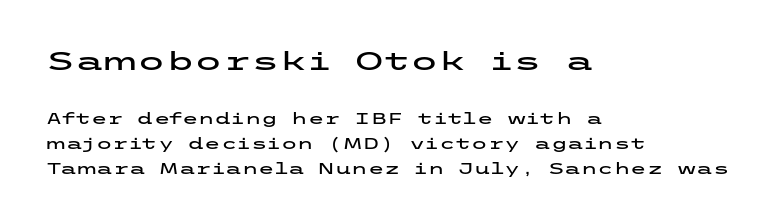
The image shows 26 px text type, upright; set left-aligned, normal line spacing (1.66x), normal letter spacing, not underlined; the first (top) block is 1.73x larger.
